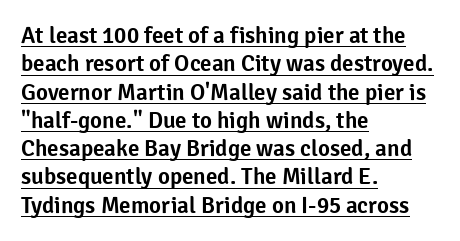
{"italic": "no", "underline": "yes", "align": "left", "line_spacing_ratio": 1.23, "letter_spacing": "normal", "letter_spacing_em": 0.0, "glyph_px": 23}
